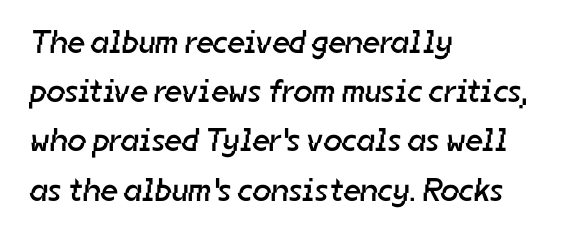
The image shows 33 px regular-weight sans-serif type; set left-aligned, normal line spacing (1.49x), normal letter spacing, not underlined; low stroke contrast and a medium x-height.
